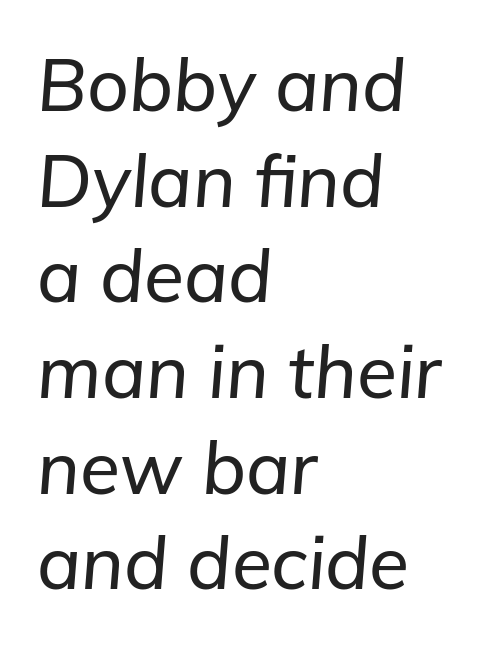
The image shows 73 px text type, italic (leaning right); set left-aligned, normal line spacing (1.31x), normal letter spacing, not underlined; low stroke contrast and a medium x-height.
